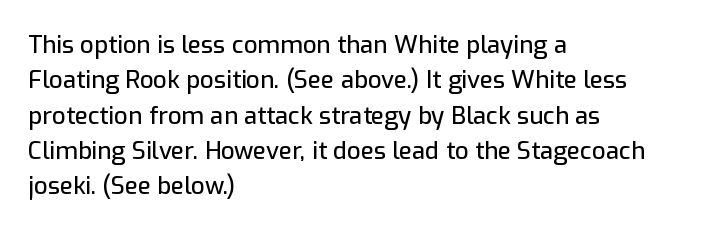
The image shows 24 px text type, upright; set left-aligned, normal line spacing (1.47x), normal letter spacing, not underlined.
